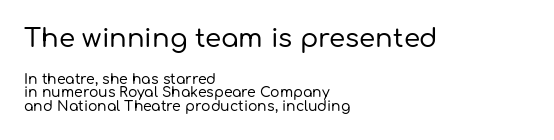
The area under the type is left untouched. Every character sits straight up, as roman type does. The setting favours the left margin, as ordinary paragraphs usually do. Between these two stacked blocks, the higher one wins on size.
